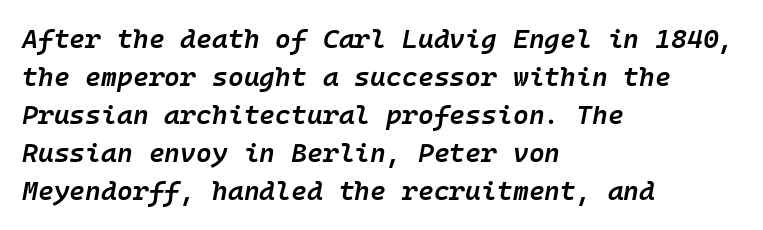
{"italic": "yes", "lean": "right", "slant_degrees": 10, "bold": "semi", "underline": "no", "align": "left", "line_spacing": "normal", "line_spacing_ratio": 1.41, "letter_spacing": "normal", "letter_spacing_em": 0.0, "glyph_px": 27}
